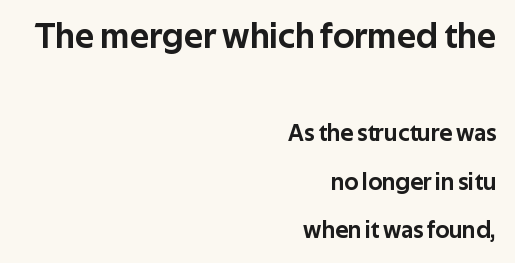
The image shows 36 px sans-serif type, upright; set right-aligned, loose line spacing (2.03x), normal letter spacing, not underlined; the first (top) block is 1.5x larger; low stroke contrast and a medium x-height.
